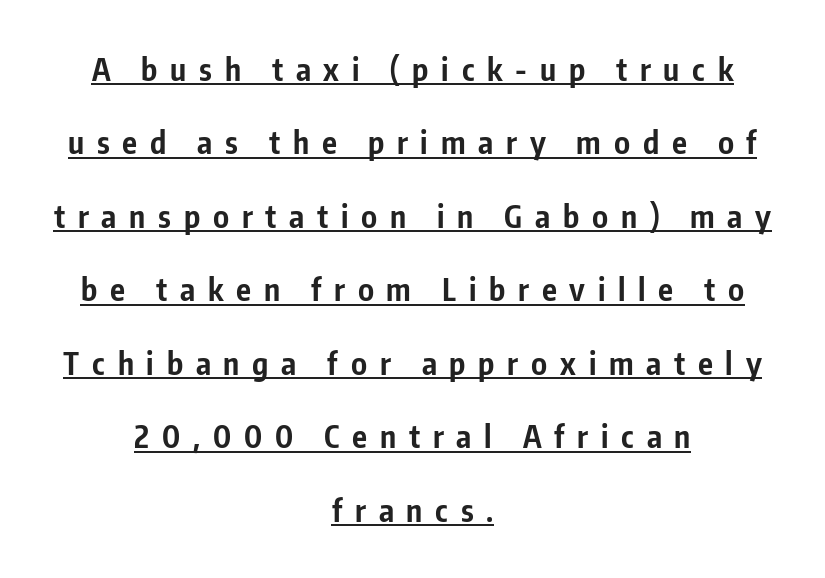
A dark, heavy texture on the line: the type is bold. Glance below the letters and you will spot a drawn line. Does the type have serifs? No, each stem ends abruptly. Vertically, the passage feels expansive, rows floating well apart. The letters stand upright; this is a roman face. Honestly, the letter spacing is so wide it's the main thing you notice.
